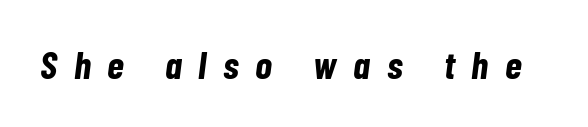
{"italic": "yes", "lean": "right", "slant_degrees": 7, "bold": "yes", "weight": "bold", "width": "condensed", "stroke_contrast": "low", "x_height": "medium", "monospaced": "no", "underline": "no", "letter_spacing": "wide", "letter_spacing_em": 0.43, "glyph_px": 39}
